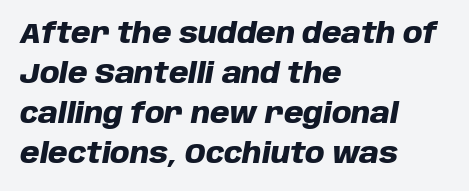
Q: Is the text bold? A: Yes.
Q: Is the text italic (slanted)? A: Yes, it leans right by about 10 degrees.
Q: Is the text underlined? A: No.
Q: How is the paragraph aligned? A: Left-aligned.
Q: Is the spacing between letters normal or unusually wide? A: Normal.
Q: Is the spacing between lines tight, normal or loose? A: Normal.
Q: Width (condensed, normal, or wide)? A: Normal.
Q: Stroke contrast? A: Low.
Q: x-height? A: Large.
Q: Monospaced? A: No.
